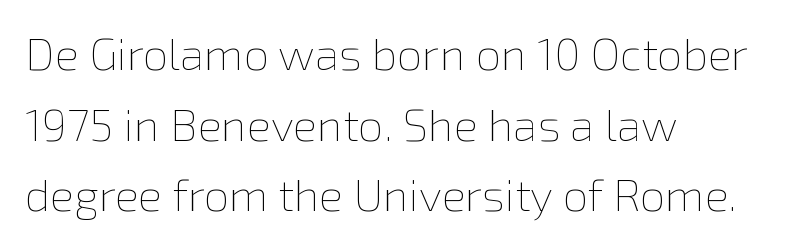
Q: Is the text bold? A: No.
Q: Is the text italic (slanted)? A: No, it is upright.
Q: Is the text underlined? A: No.
Q: How is the paragraph aligned? A: Left-aligned.
Q: Is the spacing between letters normal or unusually wide? A: Normal.
Q: Is the spacing between lines tight, normal or loose? A: Normal.
Q: Width (condensed, normal, or wide)? A: Normal.
Q: Stroke contrast? A: Low.
Q: x-height? A: Medium.
Q: Monospaced? A: No.
